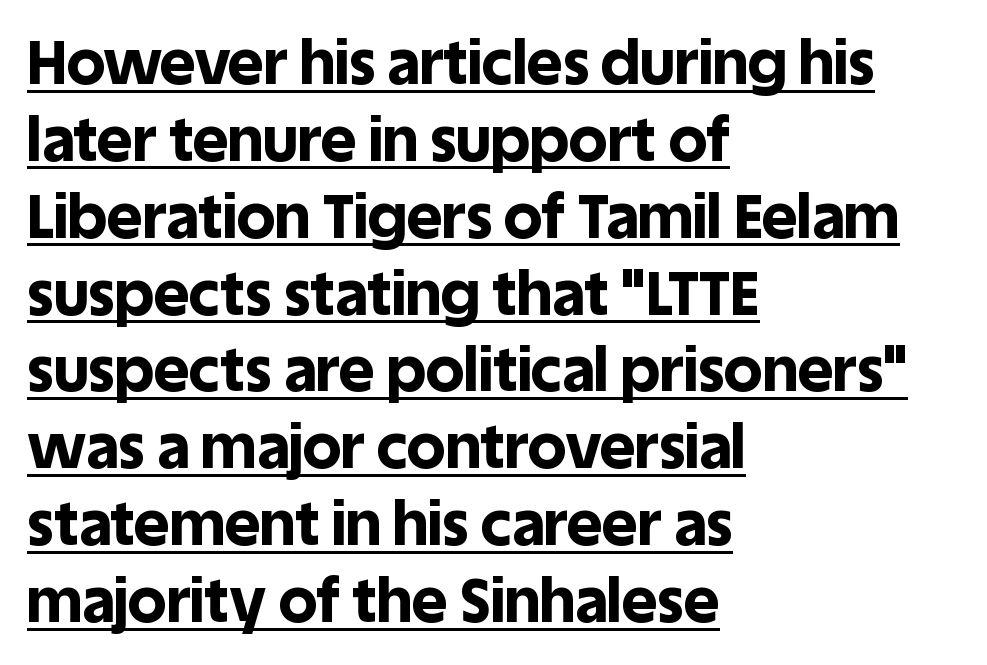
The face used here is proportionally spaced, like ordinary book or web type. The typesetter chose a ragged-right arrangement here. The type sits square on the baseline with zero lean. What's the leading like? Ordinary, nothing unusual. The gaps between neighbouring characters are ordinary and unremarkable.
